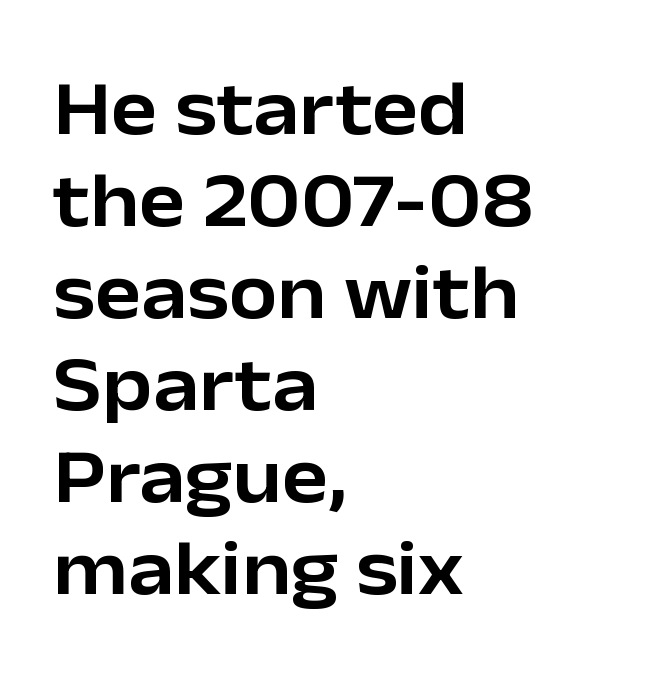
Q: Is the text italic (slanted)? A: No, it is upright.
Q: Is the typeface a serif or a sans-serif typeface? A: Sans-serif.
Q: Is the text underlined? A: No.
Q: How is the paragraph aligned? A: Left-aligned.
Q: Is the spacing between letters normal or unusually wide? A: Normal.
Q: Width (condensed, normal, or wide)? A: Normal.
Q: Stroke contrast? A: Low.
Q: x-height? A: Medium.
Q: Monospaced? A: No.
